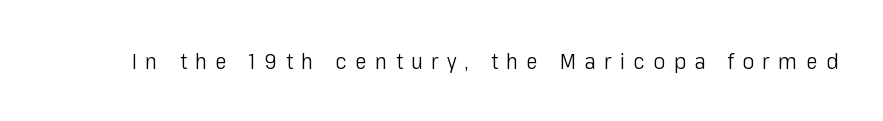
{"italic": "no", "bold": "no", "underline": "no", "letter_spacing": "wide", "letter_spacing_em": 0.39, "glyph_px": 22}
